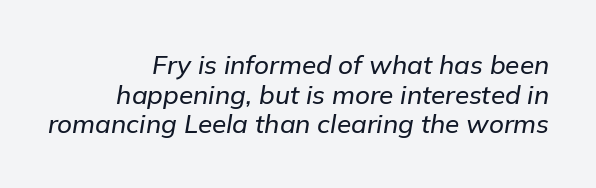
{"italic": "yes", "lean": "right", "slant_degrees": 9, "underline": "no", "align": "right", "line_spacing": "tight", "line_spacing_ratio": 1.14, "letter_spacing": "normal", "letter_spacing_em": 0.0, "glyph_px": 26}
